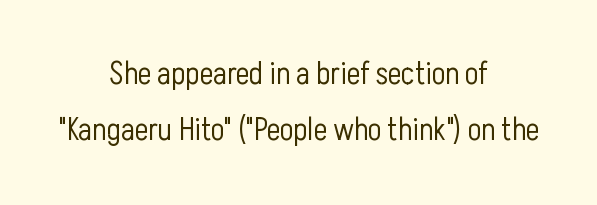
The image shows 32 px light, condensed sans-serif type, upright; set centered, line spacing 1.74x, normal letter spacing, not underlined; low stroke contrast and a medium x-height.
